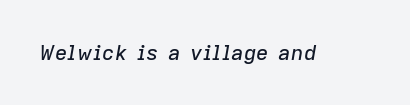
The image shows 21 px text type, italic (leaning right); set normal letter spacing, not underlined.
